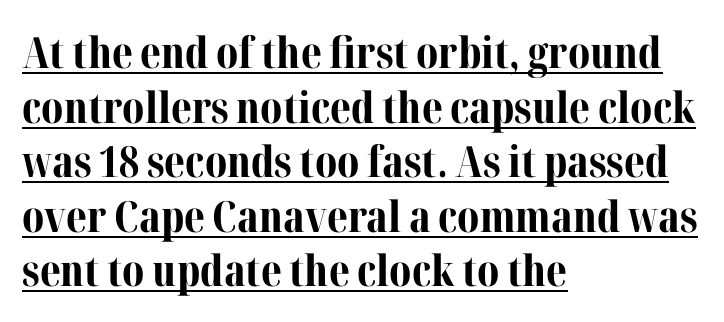
The image shows 43 px bold serif type, upright; set left-aligned, normal line spacing (1.27x), normal letter spacing, underlined; medium stroke contrast and a medium x-height.
